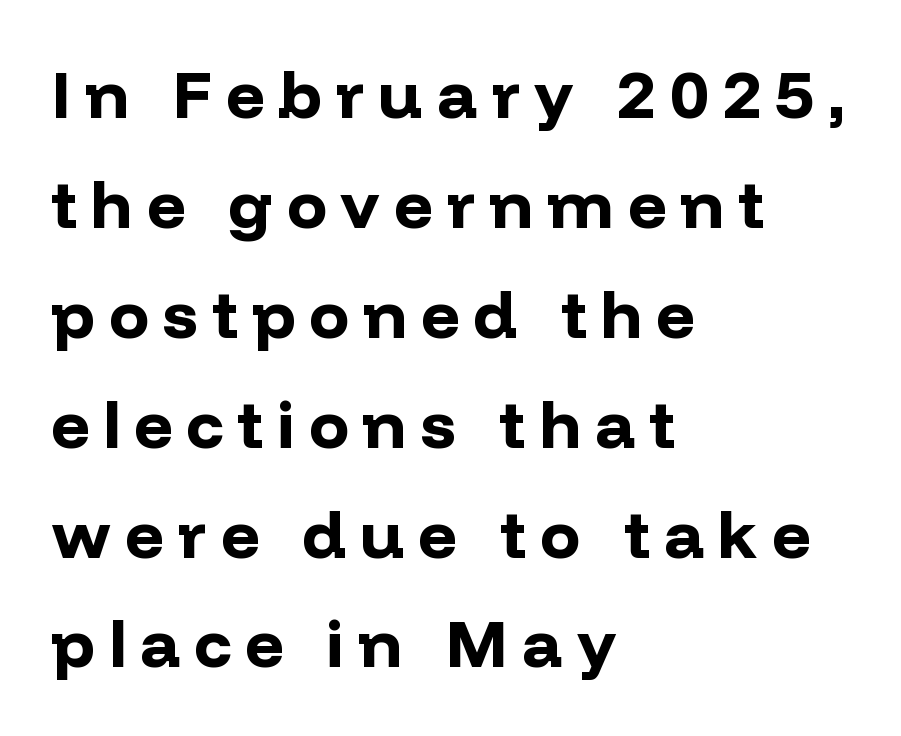
Display-style spreading of the glyphs; the letterfit is very open. The passage shown is not underscored anywhere. The passage shown is typed in a proportional face where columns would drift. Normally led — the rows are evenly, conventionally spaced. Typographically, this falls in the sans-serif category.
